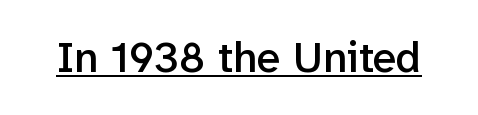
{"serif": "no", "italic": "no", "bold": "semi", "weight": "semibold", "width": "normal", "stroke_contrast": "low", "x_height": "medium", "monospaced": "no", "underline": "yes", "letter_spacing": "normal", "letter_spacing_em": 0.0, "glyph_px": 43}
